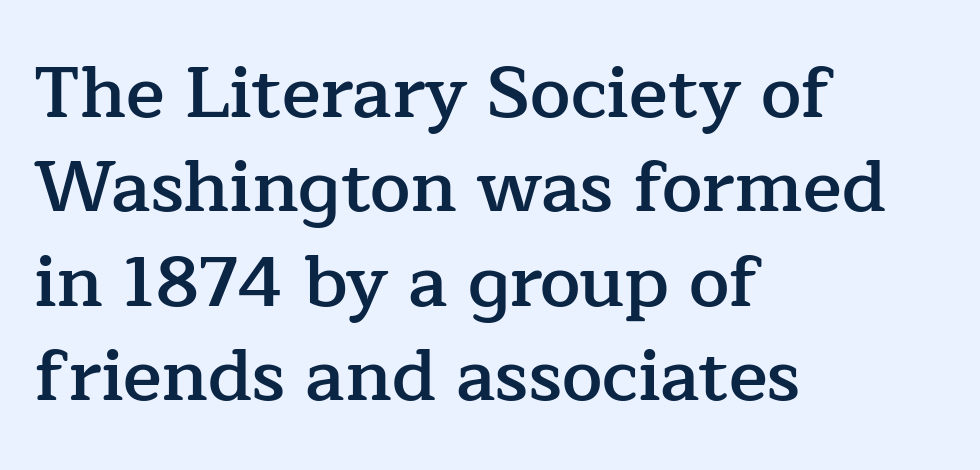
{"serif": "yes", "italic": "no", "bold": "semi", "weight": "semibold", "width": "normal", "stroke_contrast": "low", "x_height": "medium", "monospaced": "no", "underline": "no", "align": "left", "line_spacing": "normal", "line_spacing_ratio": 1.31, "letter_spacing": "normal", "letter_spacing_em": 0.0, "glyph_px": 72}
